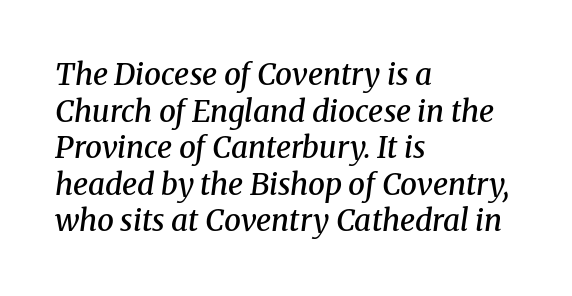
{"serif": "yes", "italic": "yes", "lean": "right", "slant_degrees": 8, "bold": "semi", "weight": "semibold", "width": "normal", "stroke_contrast": "medium", "x_height": "medium", "monospaced": "no", "underline": "no", "align": "left", "line_spacing_ratio": 1.22, "letter_spacing": "normal", "letter_spacing_em": 0.0, "glyph_px": 30}
